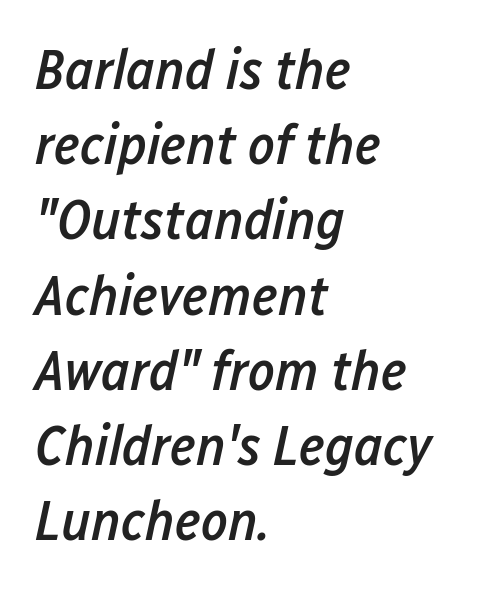
One glance says typical: line gaps are just what's usual. Slightly chunky letters — semibold, I'd say, not full bold. What stands out about the letter spacing? Nothing — it is the standard amount. Underlining? Definitely not there. Note the varied advance widths — an 'i' is clearly narrower than an 'm'.
